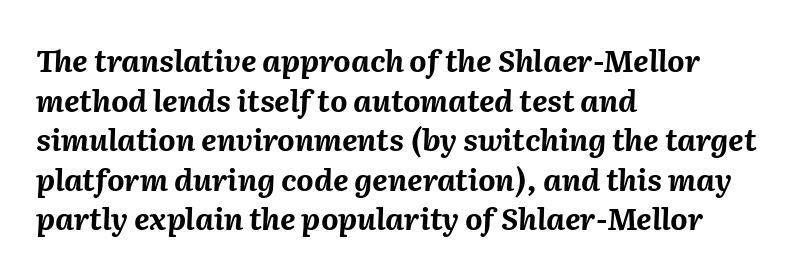
Q: Is the text bold? A: Yes.
Q: Is the text italic (slanted)? A: Yes, it leans right by about 2 degrees.
Q: Is the text underlined? A: No.
Q: How is the paragraph aligned? A: Left-aligned.
Q: Is the spacing between letters normal or unusually wide? A: Normal.
Q: Is the spacing between lines tight, normal or loose? A: Normal.
Q: Width (condensed, normal, or wide)? A: Normal.
Q: Stroke contrast? A: Medium.
Q: x-height? A: Medium.
Q: Monospaced? A: No.
